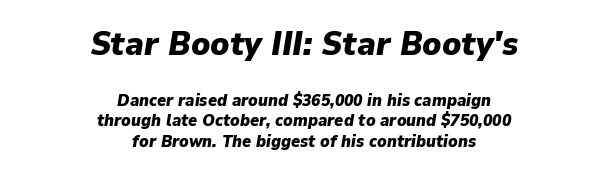
Each glyph is drawn with heavy, bold strokes. Casual observation: everything's sitting right in the middle. Think of a printed novel: that variable character pitch is what you see here. The strip under each line holds only bare page. Look at the glyph heights: the upper group is clearly the bigger setting.
